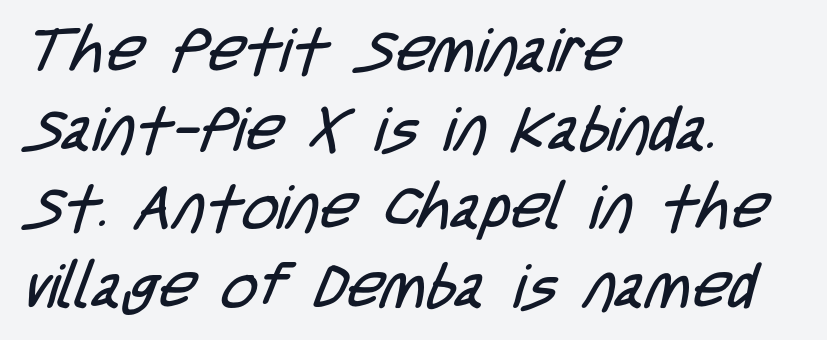
Q: Is the text bold? A: No.
Q: Is the typeface a serif or a sans-serif typeface? A: Sans-serif.
Q: Is the text underlined? A: No.
Q: How is the paragraph aligned? A: Left-aligned.
Q: Is the spacing between letters normal or unusually wide? A: Normal.
Q: Is the spacing between lines tight, normal or loose? A: Normal.
Q: Width (condensed, normal, or wide)? A: Condensed.
Q: Stroke contrast? A: Low.
Q: x-height? A: Large.
Q: Monospaced? A: No.
